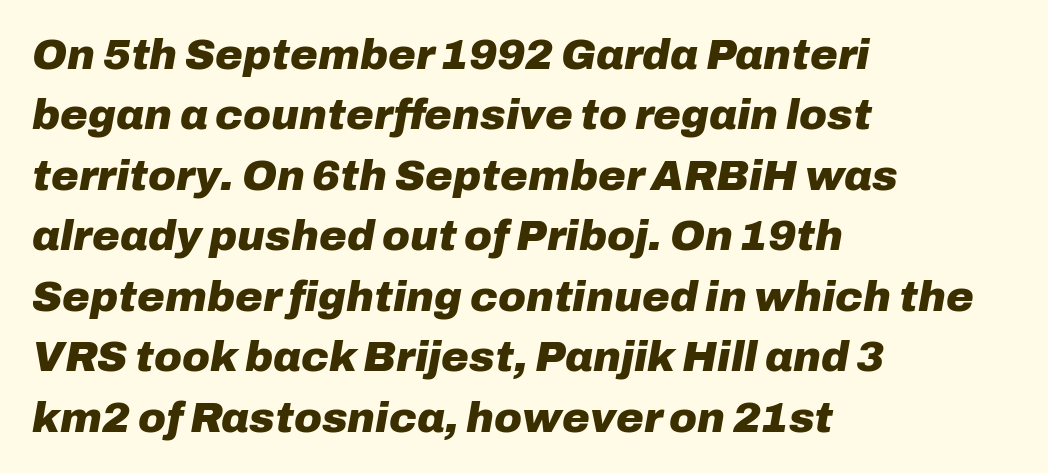
{"italic": "yes", "lean": "right", "slant_degrees": 10, "bold": "yes", "weight": "heavy", "width": "normal", "stroke_contrast": "low", "x_height": "medium", "monospaced": "no", "underline": "no", "align": "left", "line_spacing": "normal", "line_spacing_ratio": 1.44, "letter_spacing": "normal", "letter_spacing_em": 0.0, "glyph_px": 42}
